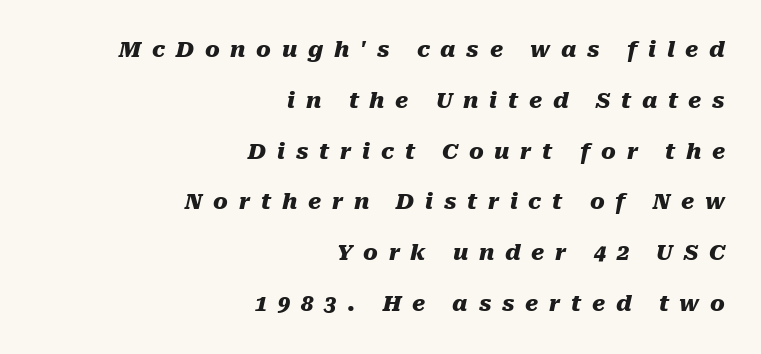
Q: Is the text bold? A: Yes.
Q: Is the text italic (slanted)? A: Yes, it leans right by about 10 degrees.
Q: Is the text underlined? A: No.
Q: How is the paragraph aligned? A: Right-aligned.
Q: Is the spacing between letters normal or unusually wide? A: Unusually wide.
Q: Is the spacing between lines tight, normal or loose? A: Loose.
